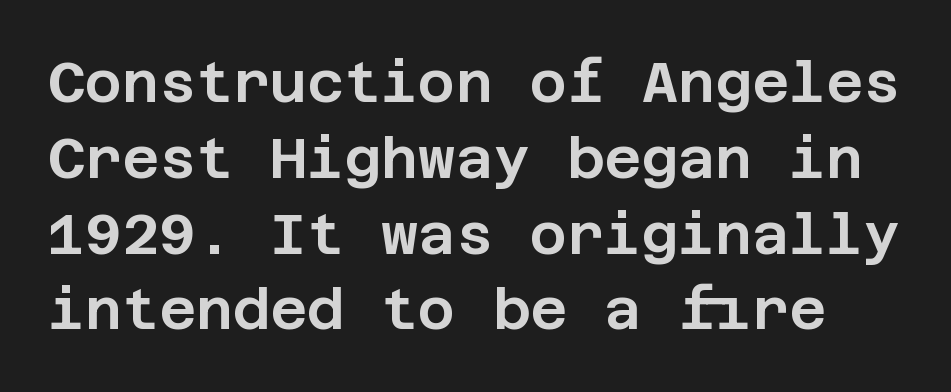
{"serif": "no", "italic": "no", "width": "normal", "stroke_contrast": "low", "x_height": "large", "underline": "no", "line_spacing": "normal", "line_spacing_ratio": 1.33, "letter_spacing": "normal", "letter_spacing_em": 0.0, "glyph_px": 57}
